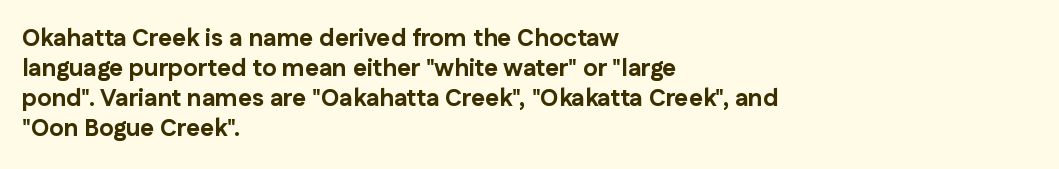
{"italic": "no", "bold": "yes", "underline": "no", "align": "left", "line_spacing": "normal", "line_spacing_ratio": 1.25, "letter_spacing": "normal", "letter_spacing_em": 0.0, "glyph_px": 24}
